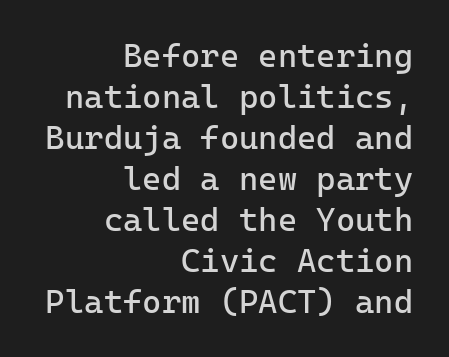
Which margin do the lines hug? The right one — the left edge is uneven. Regarding serifs, this sample does without them. The space beneath each line is pristine and unruled. The face used here is rendered with its standard letterfit. Is the type heavy? It reads as light-to-regular instead.
